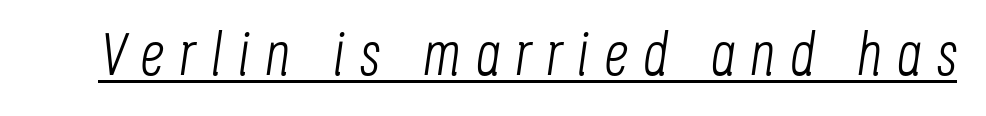
The image shows 61 px light, condensed type, italic (leaning right); set unusually wide letter spacing (+0.24 em), underlined; low stroke contrast and a large x-height.
